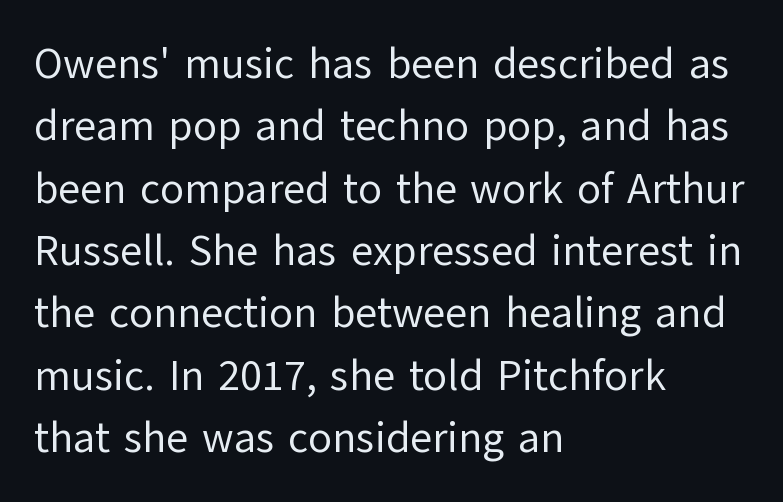
Q: Is the text bold? A: No.
Q: Is the text italic (slanted)? A: No, it is upright.
Q: Is the typeface a serif or a sans-serif typeface? A: Sans-serif.
Q: Is the text underlined? A: No.
Q: How is the paragraph aligned? A: Left-aligned.
Q: Is the spacing between letters normal or unusually wide? A: Normal.
Q: Is the spacing between lines tight, normal or loose? A: Normal.
Q: Width (condensed, normal, or wide)? A: Normal.
Q: Stroke contrast? A: Low.
Q: x-height? A: Medium.
Q: Monospaced? A: No.
